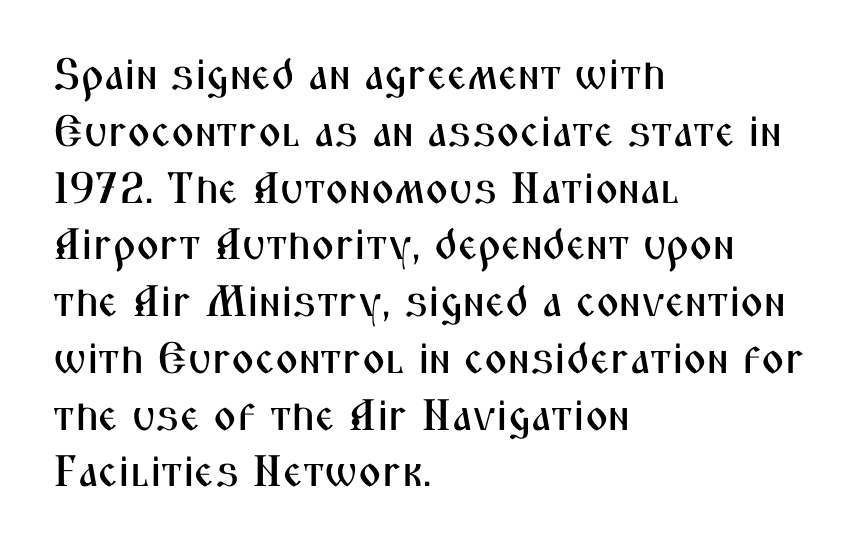
{"serif": "no", "italic": "no", "width": "condensed", "stroke_contrast": "medium", "x_height": "medium", "monospaced": "no", "underline": "no", "align": "left", "line_spacing": "normal", "line_spacing_ratio": 1.29, "letter_spacing": "normal", "letter_spacing_em": 0.0, "glyph_px": 44}
